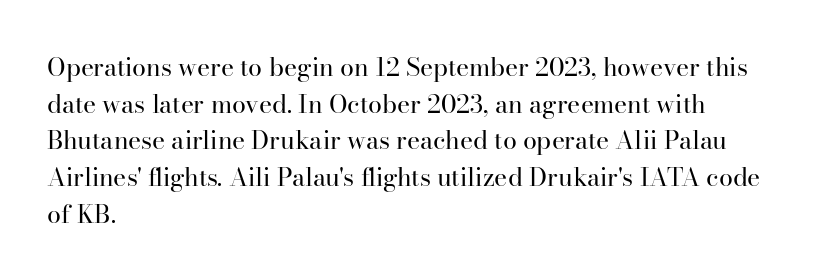
The image shows 25 px text type, upright; set left-aligned, normal line spacing (1.47x), normal letter spacing, not underlined.
